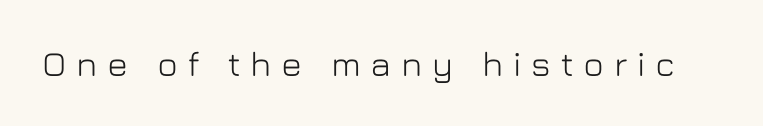
Posture: straight, roman, zero tilt. The face used here is rendered with a markedly widened letterfit. The passage shown is typed in a proportional face where columns would drift. Quick note: underline off. Stroke terminals: plain, sans-serif.
